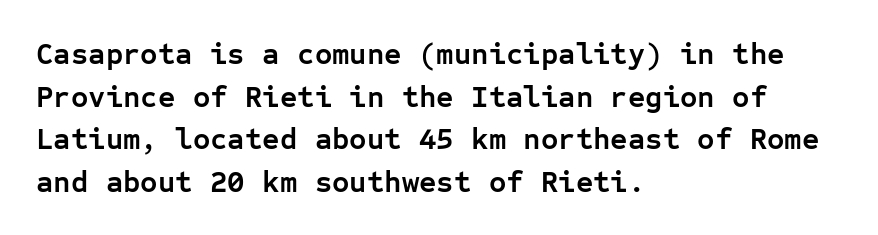
{"serif": "no", "italic": "no", "bold": "yes", "weight": "semibold", "width": "normal", "stroke_contrast": "low", "x_height": "medium", "monospaced": "yes", "underline": "no", "align": "left", "line_spacing": "normal", "line_spacing_ratio": 1.42, "letter_spacing": "normal", "letter_spacing_em": 0.0, "glyph_px": 30}
